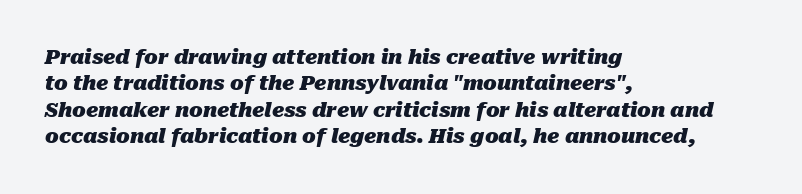
{"italic": "yes", "lean": "right", "slant_degrees": 10, "bold": "yes", "underline": "no", "align": "left", "line_spacing": "normal", "line_spacing_ratio": 1.32, "letter_spacing": "normal", "letter_spacing_em": 0.0, "glyph_px": 20}
